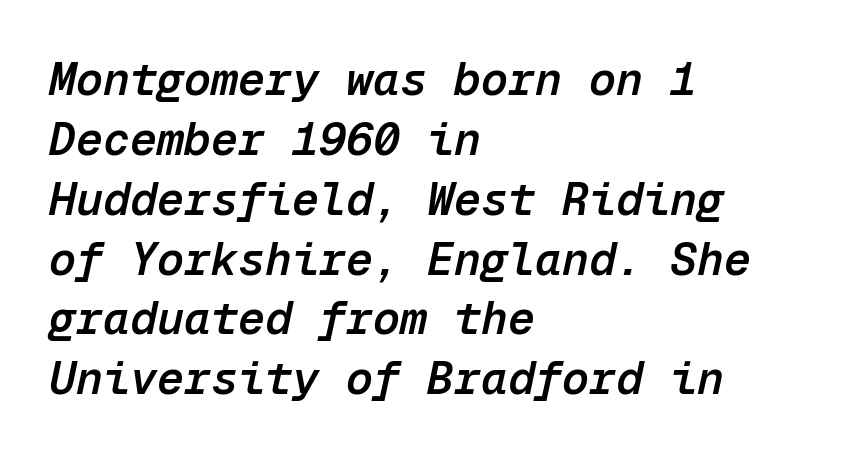
{"italic": "yes", "lean": "right", "slant_degrees": 12, "bold": "semi", "weight": "semibold", "width": "normal", "stroke_contrast": "low", "x_height": "medium", "monospaced": "yes", "underline": "no", "align": "left", "line_spacing": "normal", "line_spacing_ratio": 1.33, "letter_spacing": "normal", "letter_spacing_em": 0.0, "glyph_px": 45}
